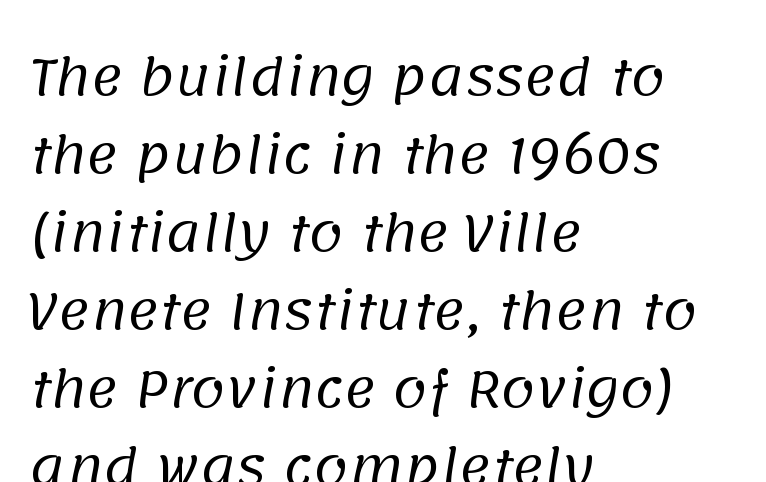
The image shows 49 px regular-weight sans-serif type; set left-aligned, normal line spacing (1.59x), normal letter spacing, not underlined; low stroke contrast and a large x-height.
